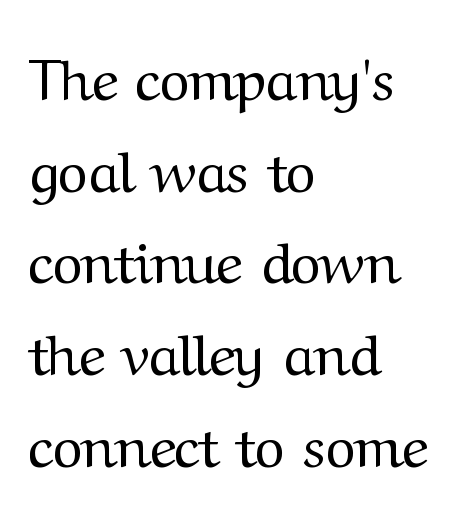
Q: Is the text bold? A: No.
Q: Is the text italic (slanted)? A: No, it is upright.
Q: Is the typeface a serif or a sans-serif typeface? A: Serif.
Q: Is the text underlined? A: No.
Q: How is the paragraph aligned? A: Left-aligned.
Q: Is the spacing between letters normal or unusually wide? A: Normal.
Q: Is the spacing between lines tight, normal or loose? A: Normal.
Q: Width (condensed, normal, or wide)? A: Normal.
Q: Stroke contrast? A: Medium.
Q: x-height? A: Medium.
Q: Monospaced? A: No.
